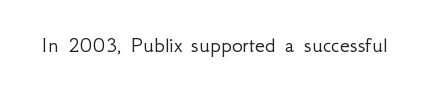
The type is set solid horizontally, with unmodified tracking. Words float on clear page, feet unadorned. A quiet, ordinary-to-light weight characterises the typeface. The type sits square on the baseline with zero lean.
